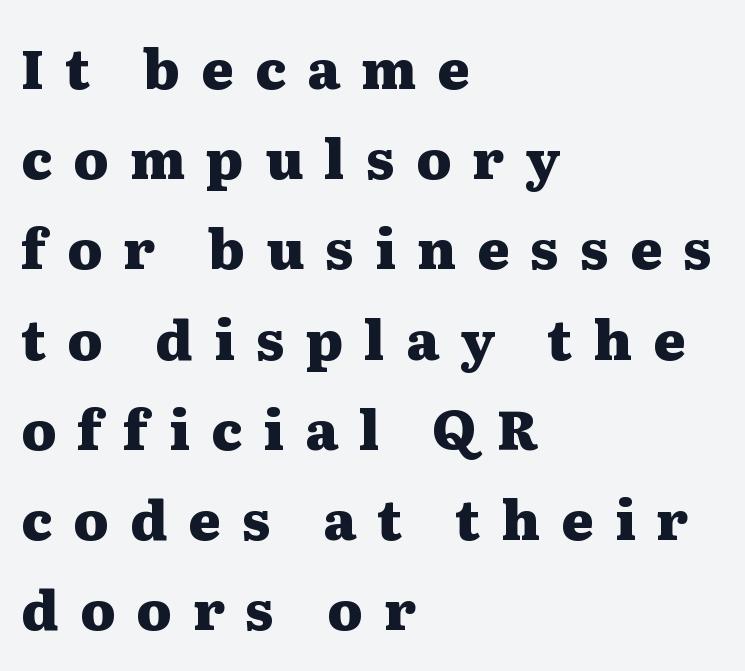
Italic? Not at all — the glyphs are vertical. The text block is weighted toward the left margin, trailing off unevenly rightward. Just letters on the line, the space beneath them empty. I'd describe the lettering as bold — thick and assertive.
